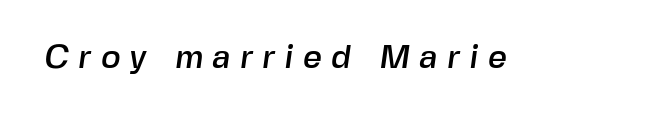
Type style note: lacks serifs. Loose tracking; the words dissolve into strings of separated letters. A clean baseline with only descenders dipping below it. Varying glyph widths throughout — classic text-font behaviour.
